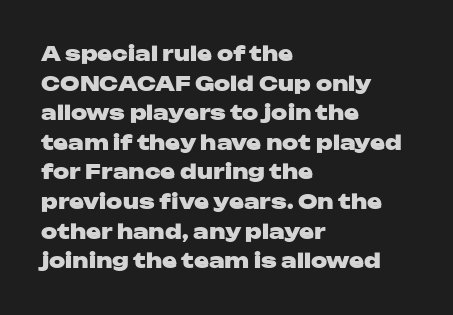
{"italic": "no", "bold": "yes", "underline": "no", "align": "left", "line_spacing": "normal", "line_spacing_ratio": 1.48, "letter_spacing": "normal", "letter_spacing_em": 0.0, "glyph_px": 20}
